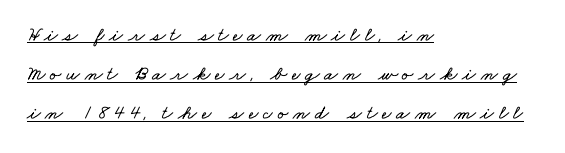
The passage shown is underscored from start to finish. These lines are set flush left with a ragged right edge. Loose tracking; the words dissolve into strings of separated letters. A great deal of white space separates one row of letters from the next.
